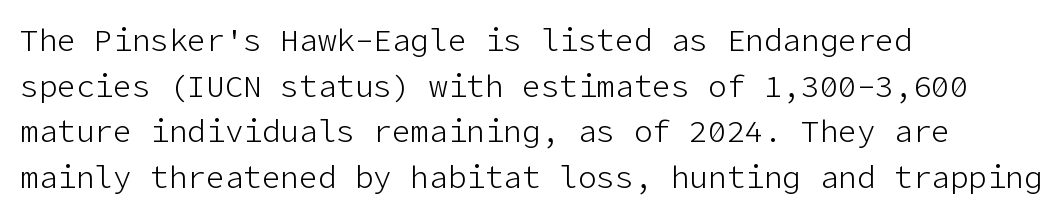
The image shows 31 px light sans-serif type, upright; set left-aligned, normal line spacing (1.47x), normal letter spacing, not underlined; low stroke contrast and a medium x-height.
